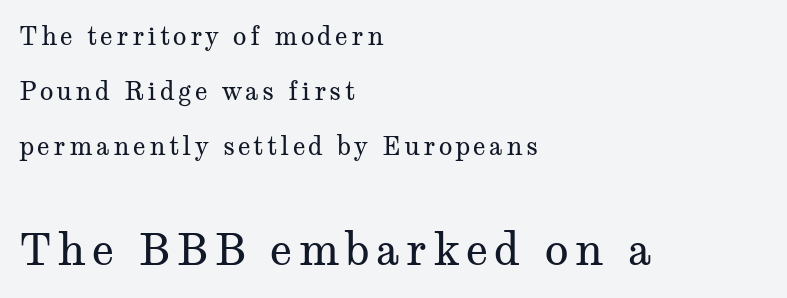
Q: Is the text bold? A: No.
Q: Is the text italic (slanted)? A: No, it is upright.
Q: Is the typeface a serif or a sans-serif typeface? A: Serif.
Q: Is the text underlined? A: No.
Q: How is the paragraph aligned? A: Left-aligned.
Q: Is the spacing between lines tight, normal or loose? A: Loose.
Q: Which block of text is set in a larger size, the first (top) or the second (bottom)? A: The second (bottom) one.
Q: Width (condensed, normal, or wide)? A: Wide.
Q: Stroke contrast? A: Medium.
Q: x-height? A: Medium.
Q: Monospaced? A: No.
